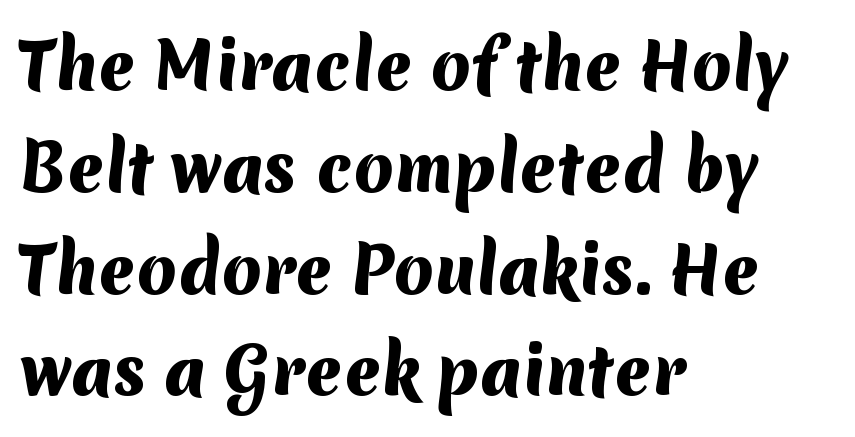
{"serif": "no", "bold": "yes", "weight": "heavy", "width": "normal", "stroke_contrast": "medium", "x_height": "medium", "monospaced": "no", "underline": "no", "align": "left", "line_spacing": "normal", "line_spacing_ratio": 1.59, "letter_spacing": "normal", "letter_spacing_em": 0.0, "glyph_px": 64}
